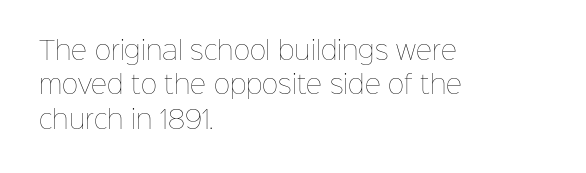
Q: Is the text bold? A: No.
Q: Is the text italic (slanted)? A: No, it is upright.
Q: Is the text underlined? A: No.
Q: How is the paragraph aligned? A: Left-aligned.
Q: Is the spacing between letters normal or unusually wide? A: Normal.
Q: Is the spacing between lines tight, normal or loose? A: Normal.
